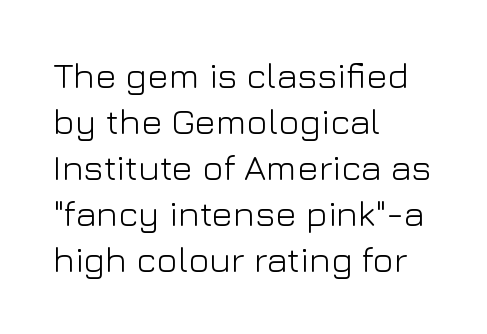
{"serif": "no", "italic": "no", "bold": "no", "weight": "light", "width": "normal", "stroke_contrast": "low", "x_height": "medium", "monospaced": "no", "underline": "no", "align": "left", "line_spacing": "normal", "line_spacing_ratio": 1.28, "letter_spacing": "normal", "letter_spacing_em": 0.0, "glyph_px": 36}
